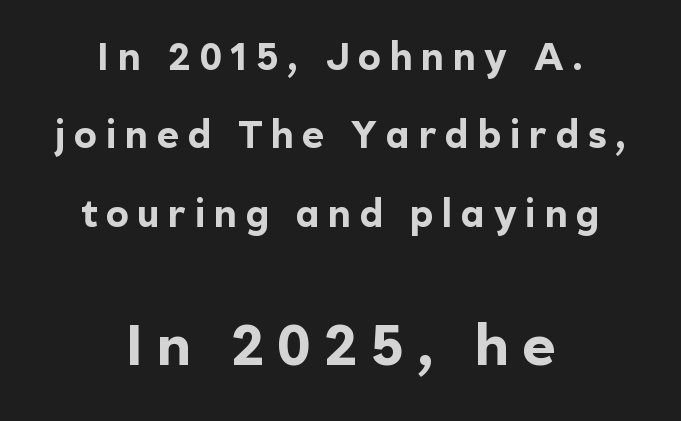
Look at the glyph heights: the lower group is clearly the bigger setting. Vertical spacing — loose. The rendering uses a bold face; every stroke is thick and dark. The letters advance in unequal steps, a hallmark of proportional type. Each letter's strokes conclude bluntly, with no projecting serifs.
